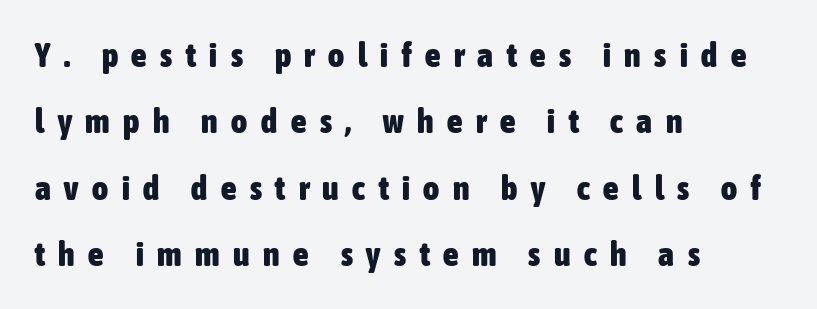
{"serif": "no", "italic": "no", "bold": "yes", "weight": "heavy", "width": "condensed", "stroke_contrast": "low", "x_height": "medium", "monospaced": "no", "underline": "no", "align": "left", "line_spacing": "loose", "line_spacing_ratio": 1.95, "letter_spacing": "wide", "letter_spacing_em": 0.4, "glyph_px": 34}
